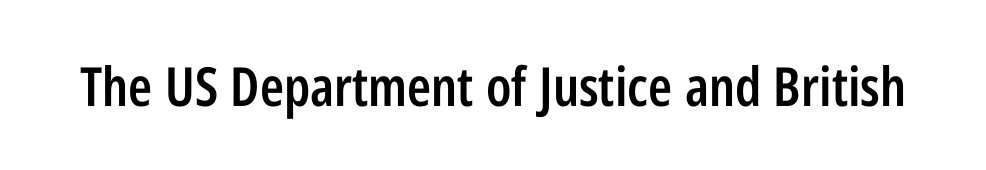
{"serif": "no", "italic": "no", "bold": "semi", "weight": "semibold", "width": "condensed", "stroke_contrast": "low", "x_height": "medium", "monospaced": "no", "underline": "no", "letter_spacing": "normal", "letter_spacing_em": 0.0, "glyph_px": 54}
